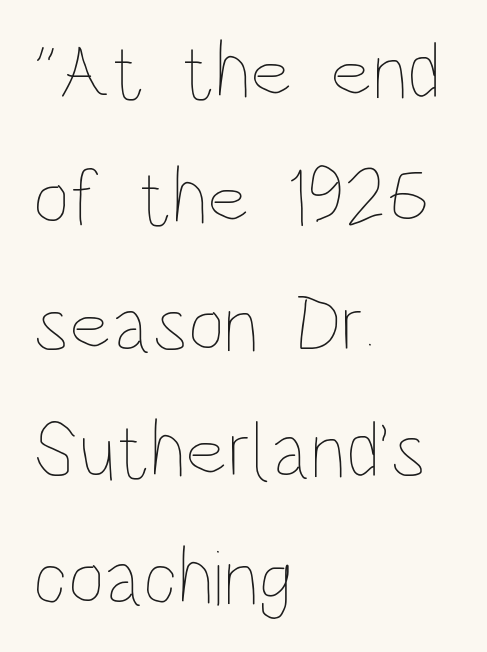
{"italic": "no", "bold": "no", "weight": "thin", "width": "condensed", "stroke_contrast": "low", "x_height": "large", "monospaced": "no", "underline": "no", "align": "left", "line_spacing": "normal", "line_spacing_ratio": 1.58, "letter_spacing": "normal", "letter_spacing_em": 0.0, "glyph_px": 80}
